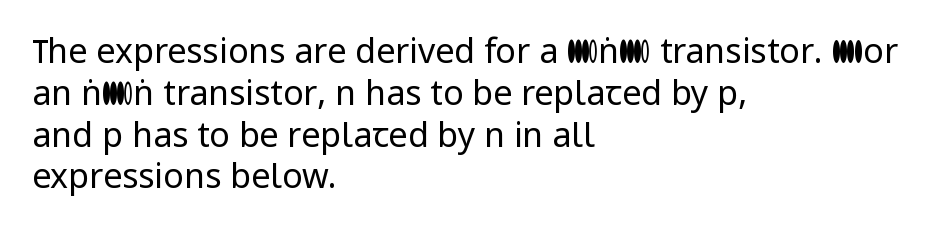
{"serif": "no", "italic": "no", "bold": "no", "weight": "regular", "width": "normal", "stroke_contrast": "low", "x_height": "medium", "monospaced": "no", "underline": "no", "align": "left", "line_spacing_ratio": 1.23, "letter_spacing": "normal", "letter_spacing_em": 0.0, "glyph_px": 34}
